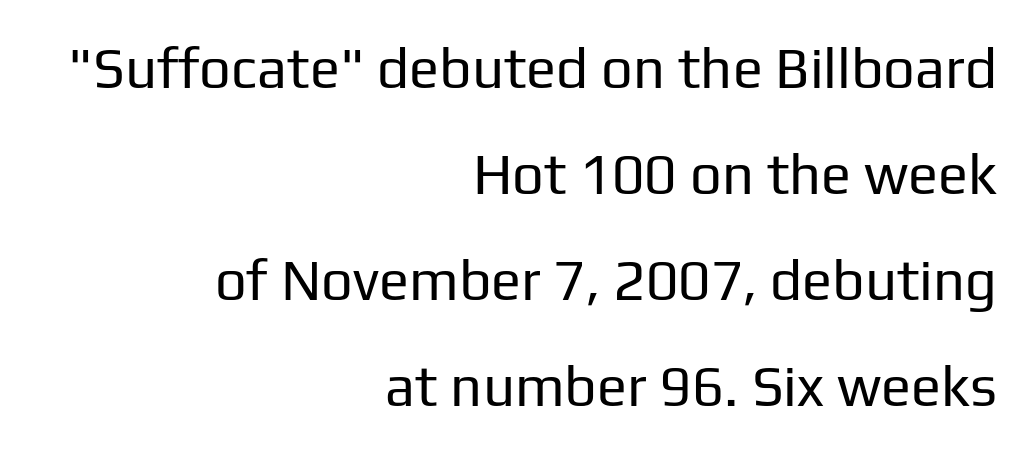
Q: Is the text bold? A: No.
Q: Is the text italic (slanted)? A: No, it is upright.
Q: Is the typeface a serif or a sans-serif typeface? A: Sans-serif.
Q: Is the text underlined? A: No.
Q: How is the paragraph aligned? A: Right-aligned.
Q: Is the spacing between letters normal or unusually wide? A: Normal.
Q: Width (condensed, normal, or wide)? A: Normal.
Q: Stroke contrast? A: Low.
Q: x-height? A: Medium.
Q: Monospaced? A: No.
